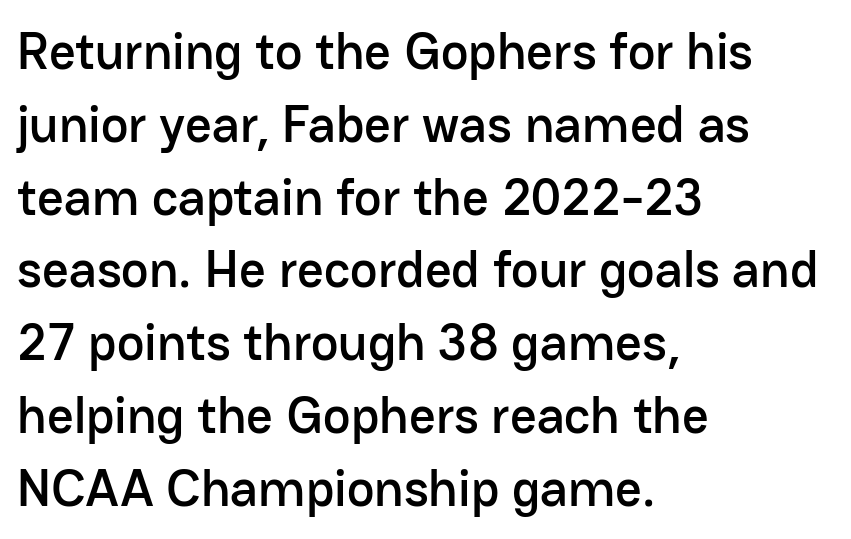
The image shows 52 px sans-serif type, upright; set left-aligned, normal line spacing (1.4x), normal letter spacing, not underlined; low stroke contrast and a medium x-height.
